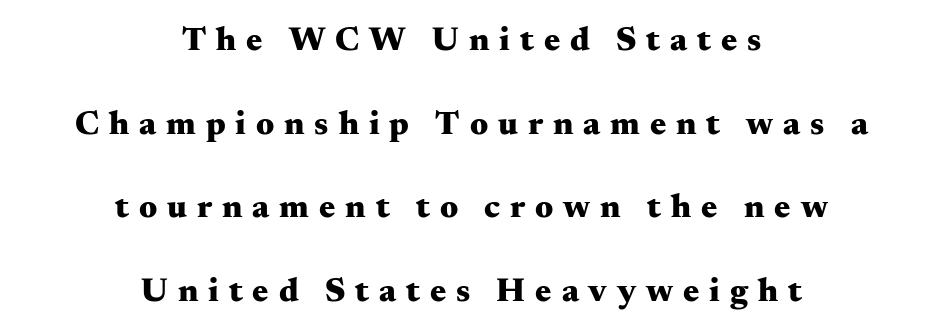
{"serif": "yes", "italic": "no", "bold": "yes", "weight": "heavy", "width": "wide", "stroke_contrast": "medium", "x_height": "small", "monospaced": "no", "underline": "no", "align": "center", "line_spacing": "loose", "line_spacing_ratio": 2.46, "letter_spacing": "wide", "letter_spacing_em": 0.29, "glyph_px": 34}
